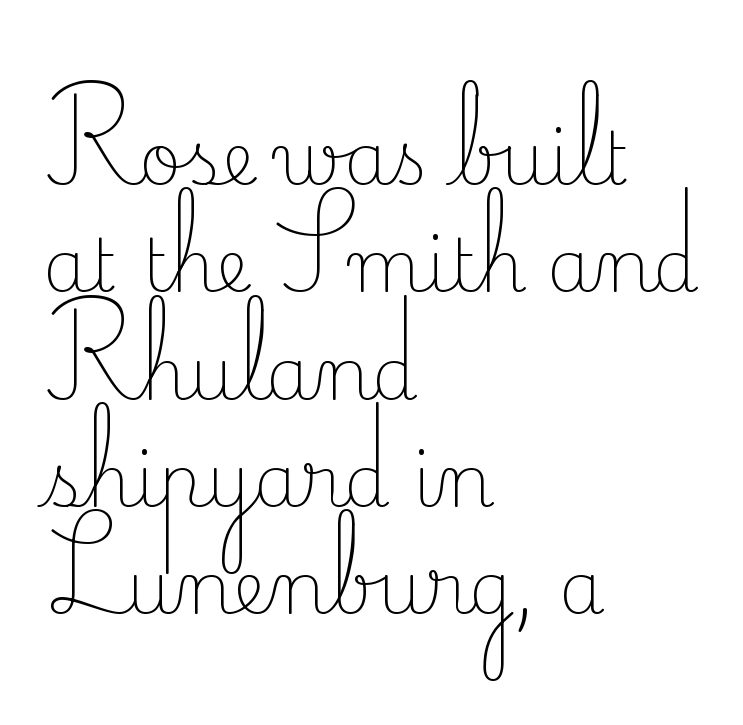
The block of text has a typical density, with ordinary space between rows. The strokes are not fattened; the text isn't bold. Beneath every word, the page is bare. The glyphs in this specimen are seriffed.
